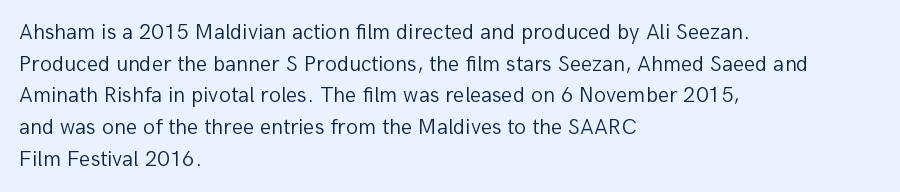
Ordinary non-slanted type is in use. Whoever set this chose a conventional vertical rhythm. Nothing unusual about the tracking: characters are spaced as the font intends. Every row of glyphs begins at an identical x-position on the left.
